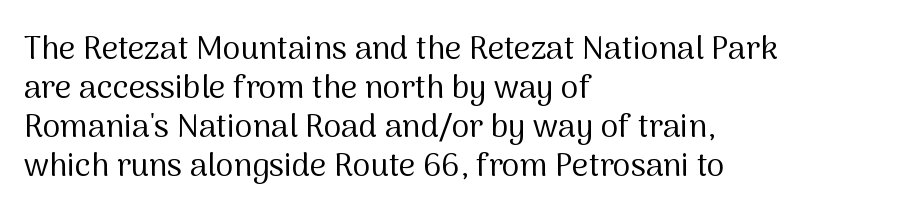
Letter spacing: default. Is the block centered? No — it sits flush against the left margin. The baseline area is clear. These glyphs show unthickened strokes, regular width or finer. Spacing verdict: proportional, widths tailored to each character.
